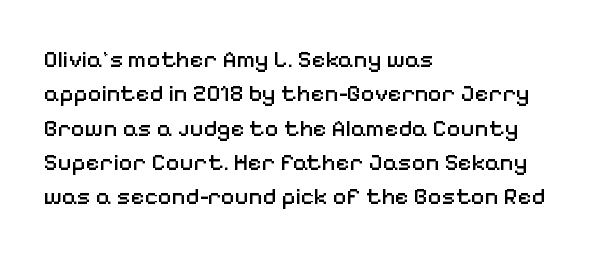
{"italic": "no", "bold": "no", "underline": "no", "align": "left", "line_spacing": "normal", "line_spacing_ratio": 1.43, "letter_spacing": "normal", "letter_spacing_em": 0.0, "glyph_px": 24}
